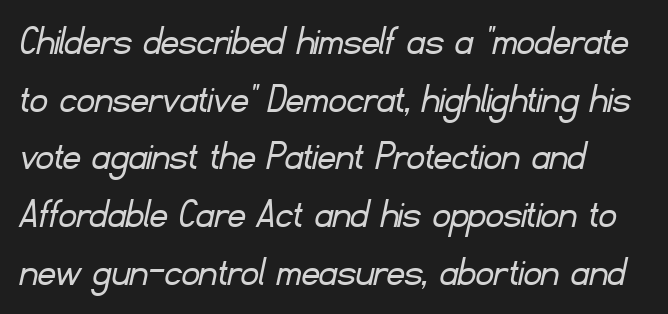
Q: Is the text bold? A: No.
Q: Is the typeface a serif or a sans-serif typeface? A: Sans-serif.
Q: Is the text underlined? A: No.
Q: How is the paragraph aligned? A: Left-aligned.
Q: Is the spacing between letters normal or unusually wide? A: Normal.
Q: Is the spacing between lines tight, normal or loose? A: Normal.
Q: Width (condensed, normal, or wide)? A: Normal.
Q: Stroke contrast? A: Low.
Q: x-height? A: Small.
Q: Monospaced? A: No.
